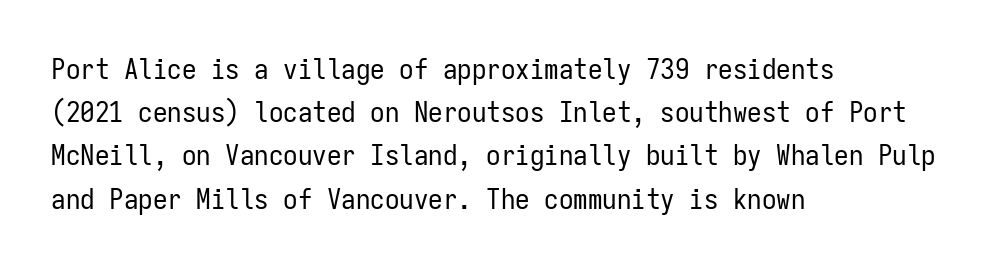
A typesetter would label this face a sans. If you measured baseline to baseline, you'd find a middling distance. The strokes are not fattened; the text isn't bold. Glance below the letters and you will spot only blank space.
